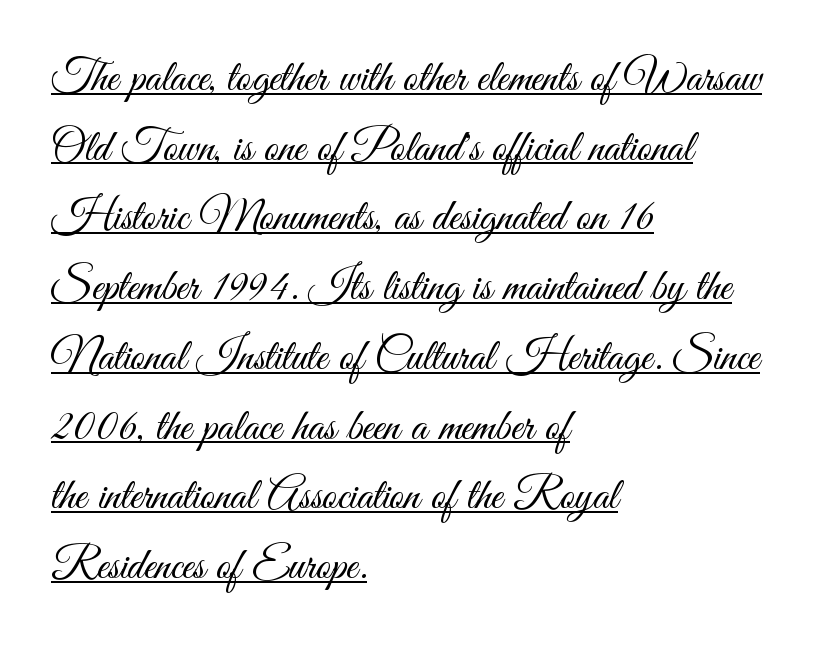
{"serif": "no", "bold": "no", "weight": "light", "width": "condensed", "stroke_contrast": "medium", "x_height": "small", "monospaced": "no", "underline": "yes", "align": "left", "line_spacing": "normal", "line_spacing_ratio": 1.55, "letter_spacing": "normal", "letter_spacing_em": 0.0, "glyph_px": 45}
